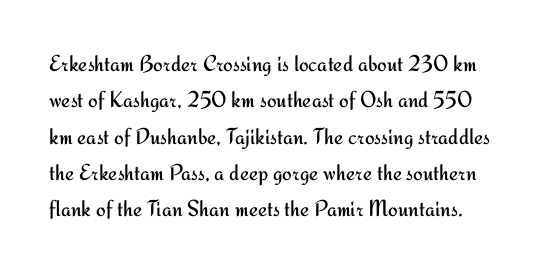
Q: Is the text bold? A: No.
Q: Is the text italic (slanted)? A: No, it is upright.
Q: Is the text underlined? A: No.
Q: Is the spacing between letters normal or unusually wide? A: Normal.
Q: Is the spacing between lines tight, normal or loose? A: Normal.
